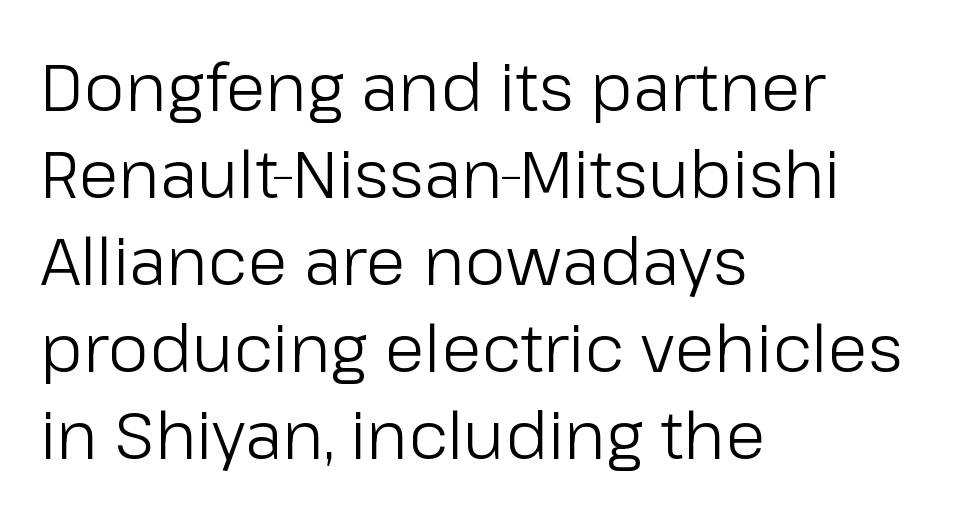
{"serif": "no", "italic": "no", "bold": "no", "weight": "light", "width": "normal", "stroke_contrast": "low", "x_height": "medium", "monospaced": "no", "underline": "no", "align": "left", "line_spacing": "normal", "line_spacing_ratio": 1.32, "letter_spacing": "normal", "letter_spacing_em": 0.0, "glyph_px": 66}
